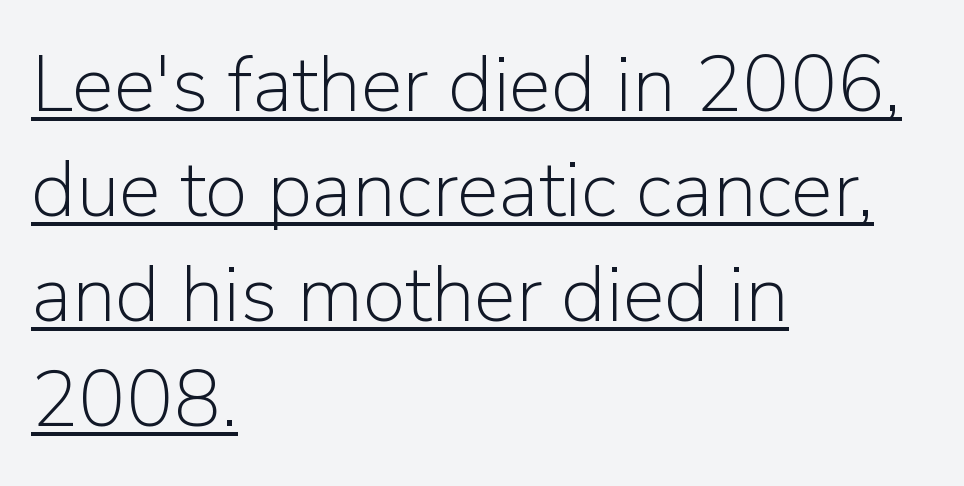
The image shows 79 px light sans-serif type, upright; set left-aligned, normal line spacing (1.33x), normal letter spacing, underlined; low stroke contrast and a medium x-height.
